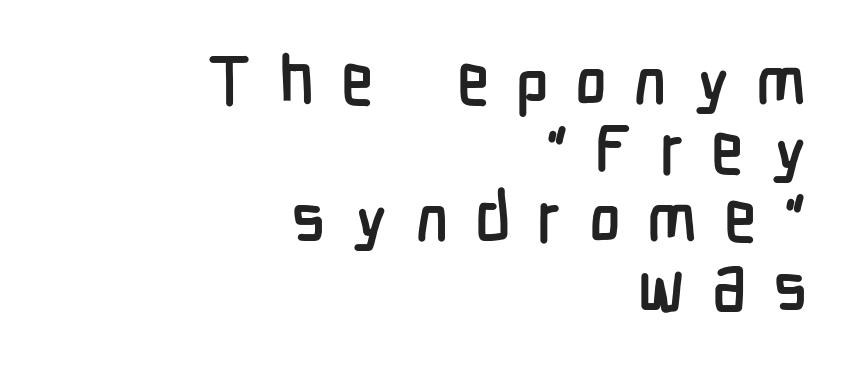
Q: Is the text italic (slanted)? A: No, it is upright.
Q: Is the typeface a serif or a sans-serif typeface? A: Sans-serif.
Q: Is the text underlined? A: No.
Q: How is the paragraph aligned? A: Right-aligned.
Q: Is the spacing between letters normal or unusually wide? A: Unusually wide.
Q: Is the spacing between lines tight, normal or loose? A: Tight.
Q: Width (condensed, normal, or wide)? A: Condensed.
Q: Stroke contrast? A: Low.
Q: x-height? A: Medium.
Q: Monospaced? A: No.
